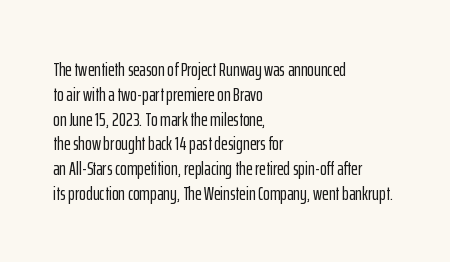
Q: Is the text italic (slanted)? A: No, it is upright.
Q: Is the text underlined? A: No.
Q: How is the paragraph aligned? A: Left-aligned.
Q: Is the spacing between letters normal or unusually wide? A: Normal.
